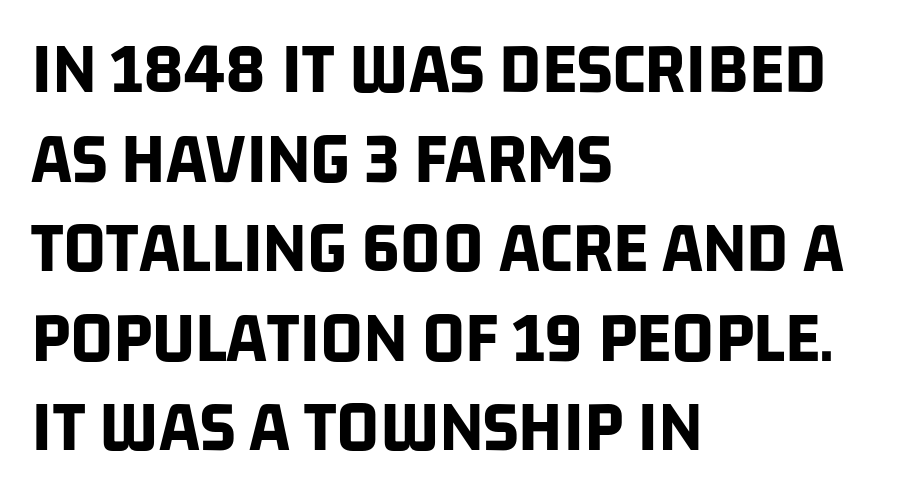
{"serif": "no", "bold": "yes", "weight": "bold", "width": "condensed", "stroke_contrast": "low", "x_height": "large", "monospaced": "no", "underline": "no", "align": "left", "line_spacing_ratio": 1.21, "letter_spacing": "normal", "letter_spacing_em": 0.0, "glyph_px": 74}
